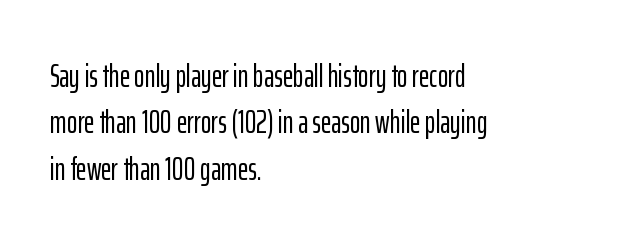
Anything drawn beneath the words? Only blank space. No italicization has been applied; the sample stays upright. The passage is arranged the way most books set body copy — flush left. The rendering shows plain stroke endings on the letterforms — a sans-serif design. Character widths vary here, with narrow letters taking less room than wide ones.
